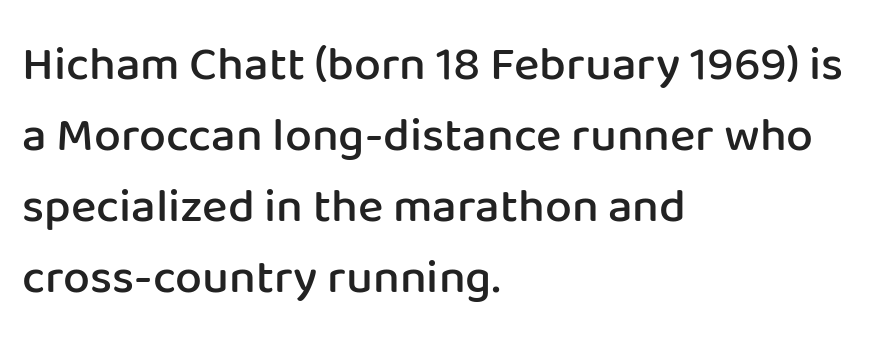
The image shows 48 px semibold sans-serif type, upright; set left-aligned, normal line spacing (1.48x), normal letter spacing, not underlined; low stroke contrast and a medium x-height.
